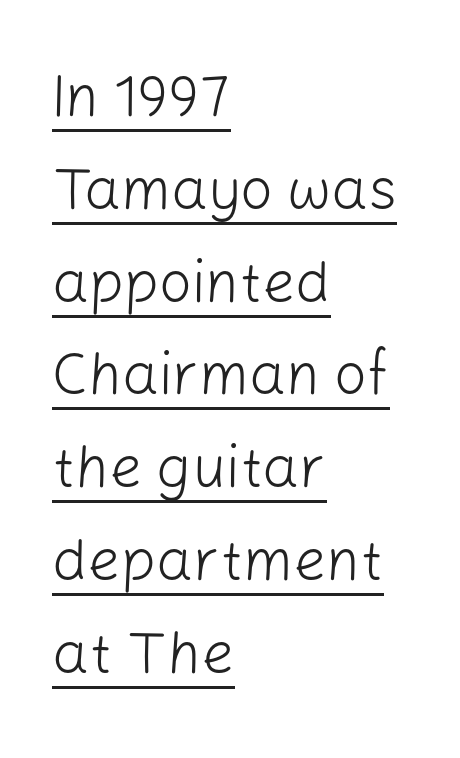
The image shows 58 px light sans-serif type, upright; set left-aligned, normal line spacing (1.6x), normal letter spacing, underlined; low stroke contrast and a medium x-height.
